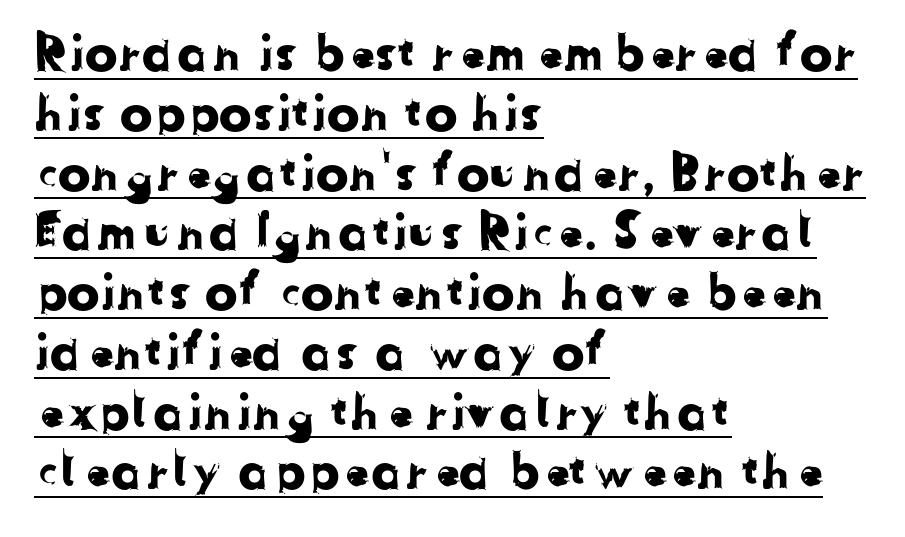
The image shows 49 px sans-serif type; set left-aligned, line spacing 1.22x, normal letter spacing, underlined; low stroke contrast and a medium x-height.
